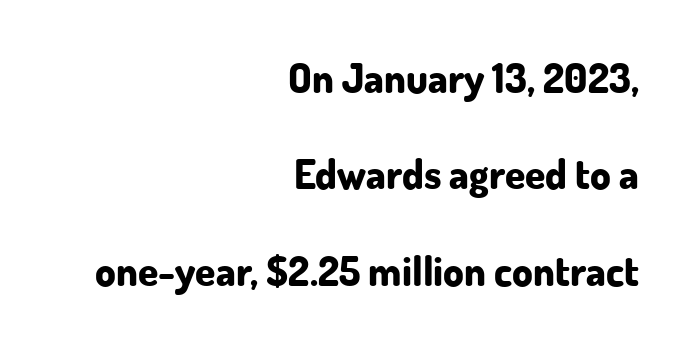
Q: Is the text bold? A: Yes.
Q: Is the text italic (slanted)? A: No, it is upright.
Q: Is the typeface a serif or a sans-serif typeface? A: Sans-serif.
Q: Is the text underlined? A: No.
Q: How is the paragraph aligned? A: Right-aligned.
Q: Is the spacing between letters normal or unusually wide? A: Normal.
Q: Is the spacing between lines tight, normal or loose? A: Loose.
Q: Width (condensed, normal, or wide)? A: Normal.
Q: Stroke contrast? A: Low.
Q: x-height? A: Small.
Q: Monospaced? A: No.
